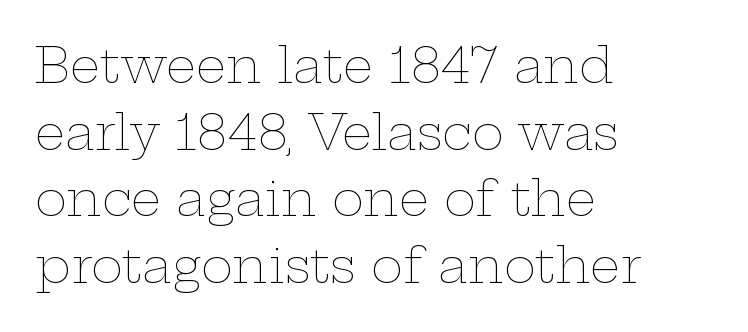
{"italic": "no", "bold": "no", "weight": "thin", "width": "wide", "stroke_contrast": "low", "x_height": "medium", "monospaced": "no", "underline": "no", "align": "left", "line_spacing": "normal", "line_spacing_ratio": 1.39, "letter_spacing": "normal", "letter_spacing_em": 0.0, "glyph_px": 48}
